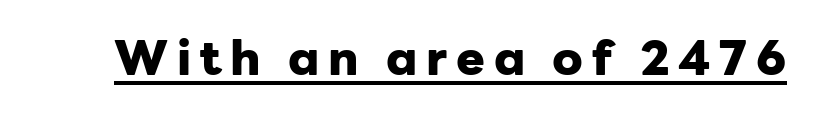
Q: Is the text bold? A: Yes.
Q: Is the text italic (slanted)? A: No, it is upright.
Q: Is the typeface a serif or a sans-serif typeface? A: Sans-serif.
Q: Is the text underlined? A: Yes.
Q: Width (condensed, normal, or wide)? A: Normal.
Q: Stroke contrast? A: Low.
Q: x-height? A: Medium.
Q: Monospaced? A: No.
